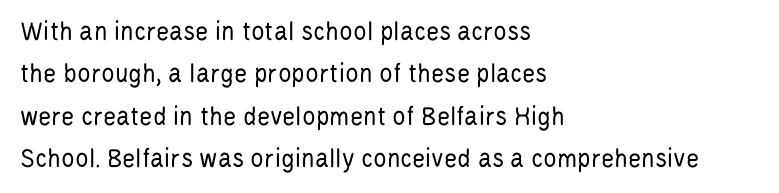
{"serif": "no", "italic": "no", "bold": "no", "weight": "regular", "width": "condensed", "stroke_contrast": "low", "x_height": "large", "monospaced": "no", "underline": "no", "align": "left", "line_spacing": "normal", "line_spacing_ratio": 1.51, "letter_spacing": "normal", "letter_spacing_em": 0.0, "glyph_px": 28}
